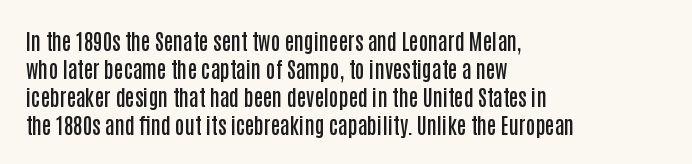
This is moderately heavy type, rendered in semibold. The baseline area is clear. The horizontal fit of the characters is conventional and even. Layout note: lines flush left.
